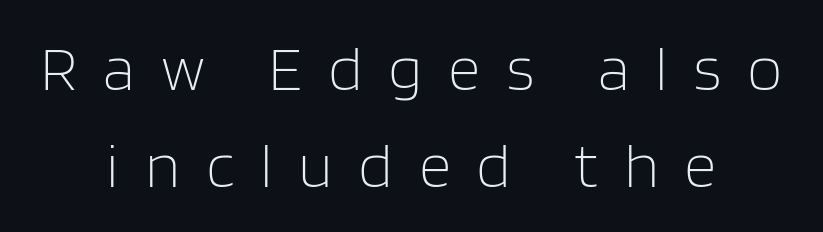
Is this a sans? Yes — the strokes have no serifs. Designer's note — italics off, roman on. Is the stroke heavy? The answer is a plain regular-or-lighter. Descenders hang freely into open space. Looks like regular typesetting: each glyph gets only the width it needs. How are the letters spaced? Widely, with obvious added tracking.
